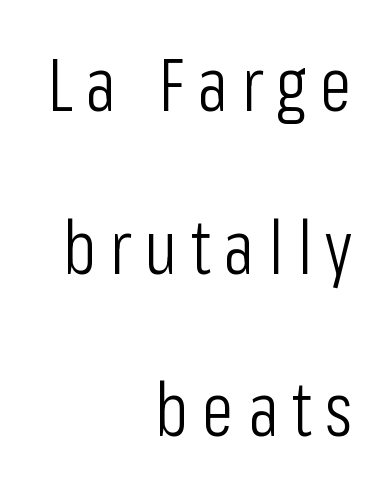
{"serif": "no", "italic": "no", "bold": "no", "weight": "light", "width": "condensed", "stroke_contrast": "low", "x_height": "medium", "monospaced": "no", "underline": "no", "align": "right", "line_spacing": "loose", "line_spacing_ratio": 2.17, "glyph_px": 75}
